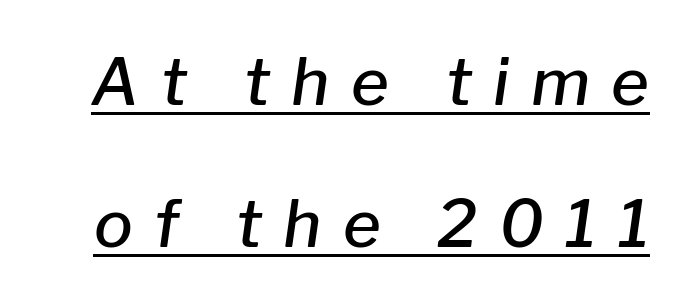
Q: Is the text bold? A: Semi-bold.
Q: Is the text italic (slanted)? A: Yes, it leans right by about 8 degrees.
Q: Is the text underlined? A: Yes.
Q: Is the spacing between letters normal or unusually wide? A: Unusually wide.
Q: Is the spacing between lines tight, normal or loose? A: Loose.
Q: Width (condensed, normal, or wide)? A: Normal.
Q: Stroke contrast? A: Low.
Q: x-height? A: Medium.
Q: Monospaced? A: No.
